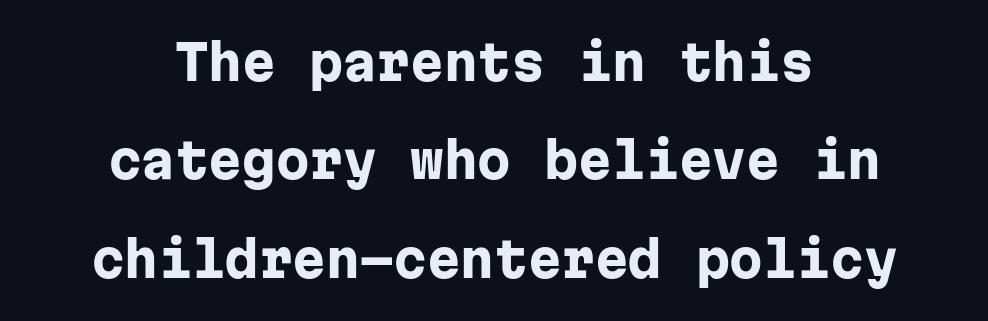
Q: Is the text bold? A: Yes.
Q: Is the text italic (slanted)? A: No, it is upright.
Q: Is the typeface a serif or a sans-serif typeface? A: Sans-serif.
Q: Is the text underlined? A: No.
Q: How is the paragraph aligned? A: Centered.
Q: Is the spacing between letters normal or unusually wide? A: Normal.
Q: Is the spacing between lines tight, normal or loose? A: Loose.
Q: Width (condensed, normal, or wide)? A: Normal.
Q: Stroke contrast? A: Low.
Q: x-height? A: Medium.
Q: Monospaced? A: Yes.
